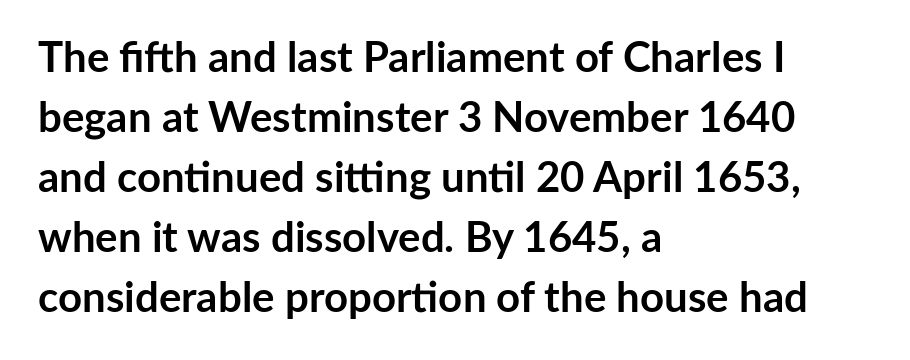
The image shows 42 px semibold sans-serif type, upright; set left-aligned, normal line spacing (1.43x), normal letter spacing, not underlined; low stroke contrast and a medium x-height.
